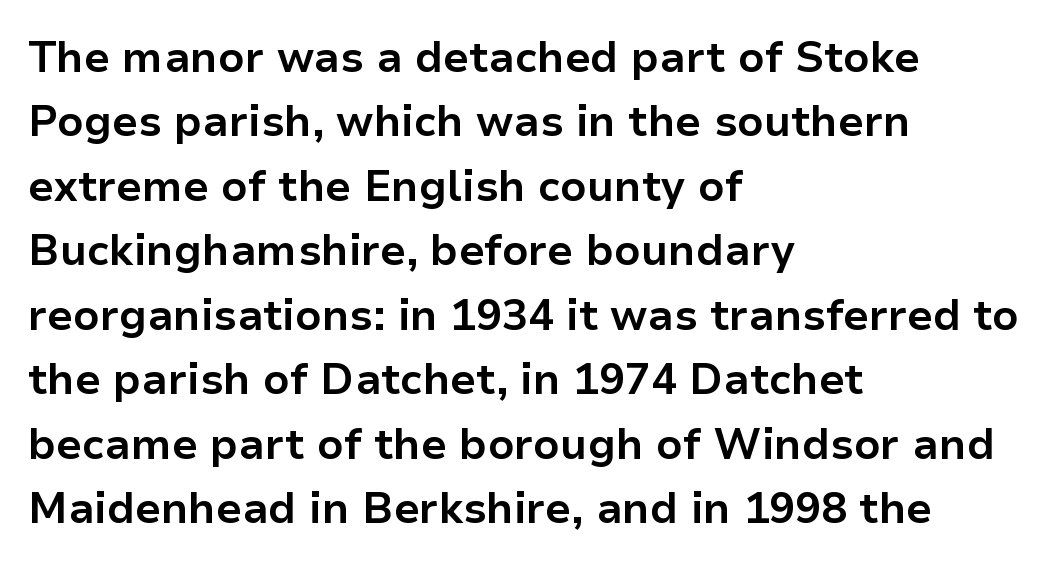
Note: no serifs on the glyphs. Rows of type keep a routine distance in the vertical direction. Every stem runs plumb, perpendicular to the baseline. The sample has been set heavy, in full bold. Underlining? Definitely not there. Here the designer chose a conventional face with non-uniform glyph widths.
